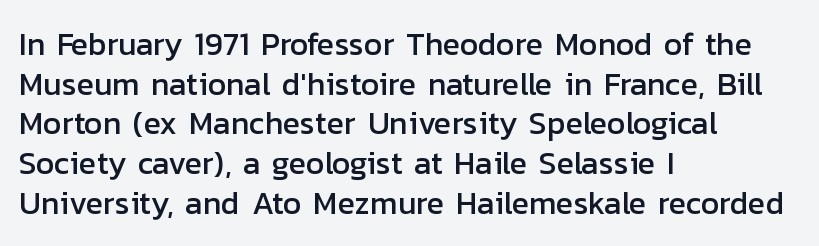
Q: Is the text italic (slanted)? A: No, it is upright.
Q: Is the typeface a serif or a sans-serif typeface? A: Sans-serif.
Q: Is the text underlined? A: No.
Q: How is the paragraph aligned? A: Left-aligned.
Q: Is the spacing between letters normal or unusually wide? A: Normal.
Q: Width (condensed, normal, or wide)? A: Normal.
Q: Stroke contrast? A: Low.
Q: x-height? A: Medium.
Q: Monospaced? A: No.
